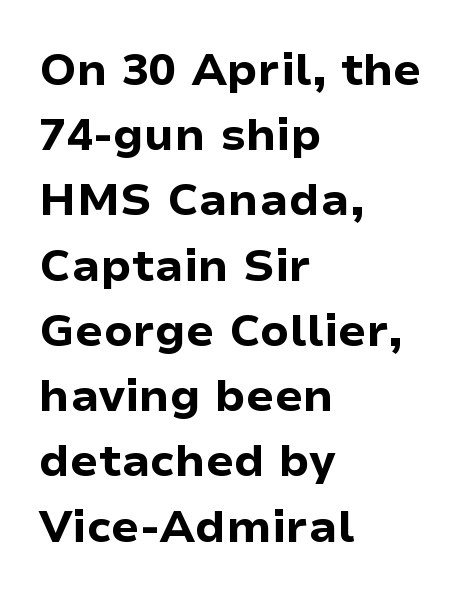
Q: Is the text bold? A: Yes.
Q: Is the text italic (slanted)? A: No, it is upright.
Q: Is the typeface a serif or a sans-serif typeface? A: Sans-serif.
Q: Is the text underlined? A: No.
Q: How is the paragraph aligned? A: Left-aligned.
Q: Is the spacing between letters normal or unusually wide? A: Normal.
Q: Is the spacing between lines tight, normal or loose? A: Normal.
Q: Width (condensed, normal, or wide)? A: Normal.
Q: Stroke contrast? A: Low.
Q: x-height? A: Medium.
Q: Monospaced? A: No.
